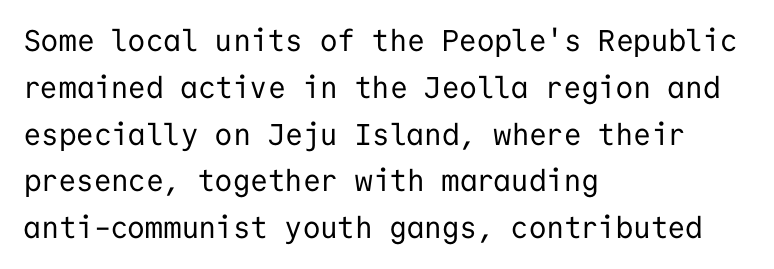
{"serif": "no", "italic": "no", "bold": "no", "weight": "regular", "width": "normal", "stroke_contrast": "low", "x_height": "medium", "monospaced": "yes", "underline": "no", "align": "left", "line_spacing": "normal", "line_spacing_ratio": 1.56, "letter_spacing": "normal", "letter_spacing_em": 0.0, "glyph_px": 30}
